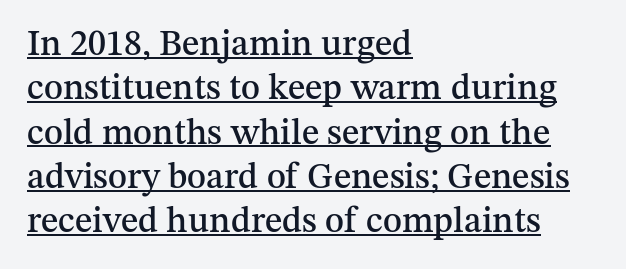
{"serif": "yes", "italic": "no", "width": "normal", "stroke_contrast": "medium", "x_height": "medium", "monospaced": "no", "underline": "yes", "align": "left", "line_spacing_ratio": 1.23, "letter_spacing": "normal", "letter_spacing_em": 0.0, "glyph_px": 36}
